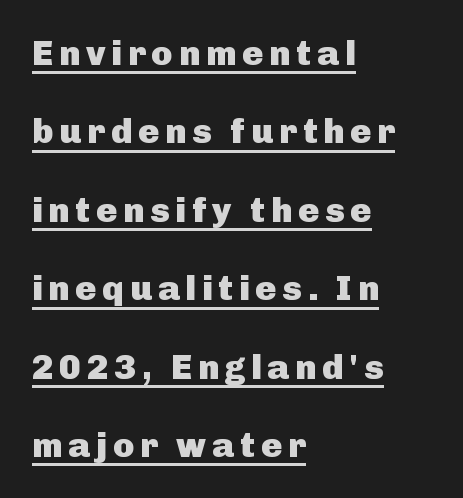
The image shows 35 px heavy sans-serif type, upright; set left-aligned, loose line spacing (2.24x), underlined; low stroke contrast and a medium x-height.
